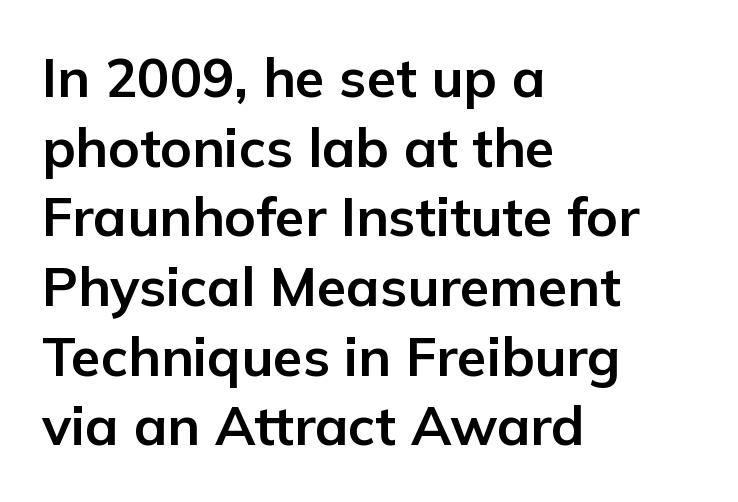
Q: Is the text bold? A: Yes.
Q: Is the text italic (slanted)? A: No, it is upright.
Q: Is the typeface a serif or a sans-serif typeface? A: Sans-serif.
Q: Is the text underlined? A: No.
Q: How is the paragraph aligned? A: Left-aligned.
Q: Is the spacing between letters normal or unusually wide? A: Normal.
Q: Is the spacing between lines tight, normal or loose? A: Normal.
Q: Width (condensed, normal, or wide)? A: Normal.
Q: Stroke contrast? A: Low.
Q: x-height? A: Medium.
Q: Monospaced? A: No.
